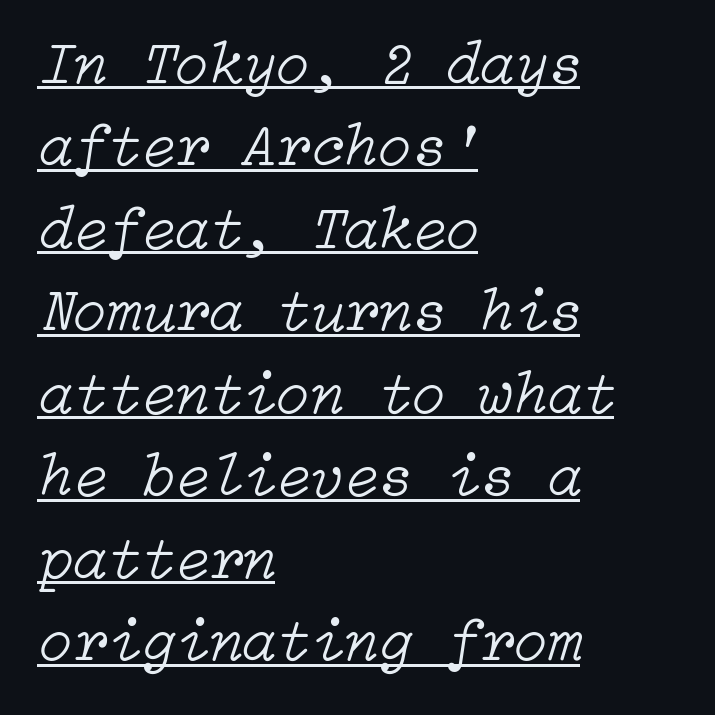
No letter is thick-stroked: the sample isn't bold. Regarding leading, the lines here are spaced in the standard way. Quick note: italic. Standard letterfit; no display-style spreading of the glyphs. Has an underline been added? It has. Alignment: flush left.
